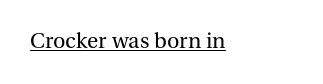
{"italic": "no", "bold": "no", "underline": "yes", "align": "left", "letter_spacing": "normal", "letter_spacing_em": 0.0, "glyph_px": 23}
